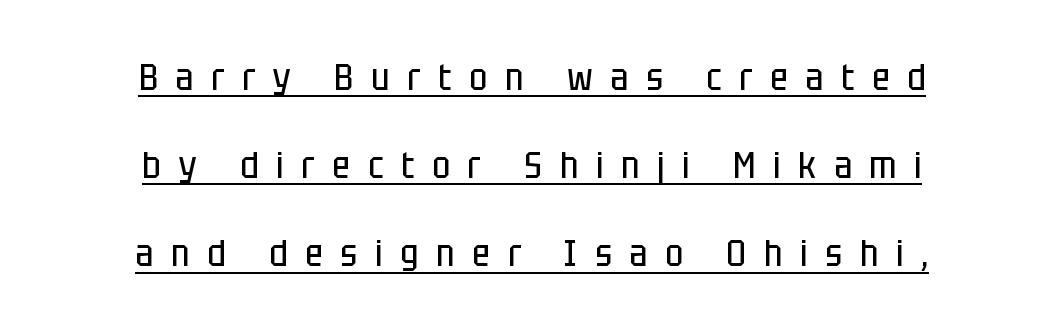
The image shows 38 px regular-weight, condensed sans-serif type, upright; set centered, loose line spacing (2.32x), unusually wide letter spacing (+0.47 em), underlined; low stroke contrast and a large x-height.
